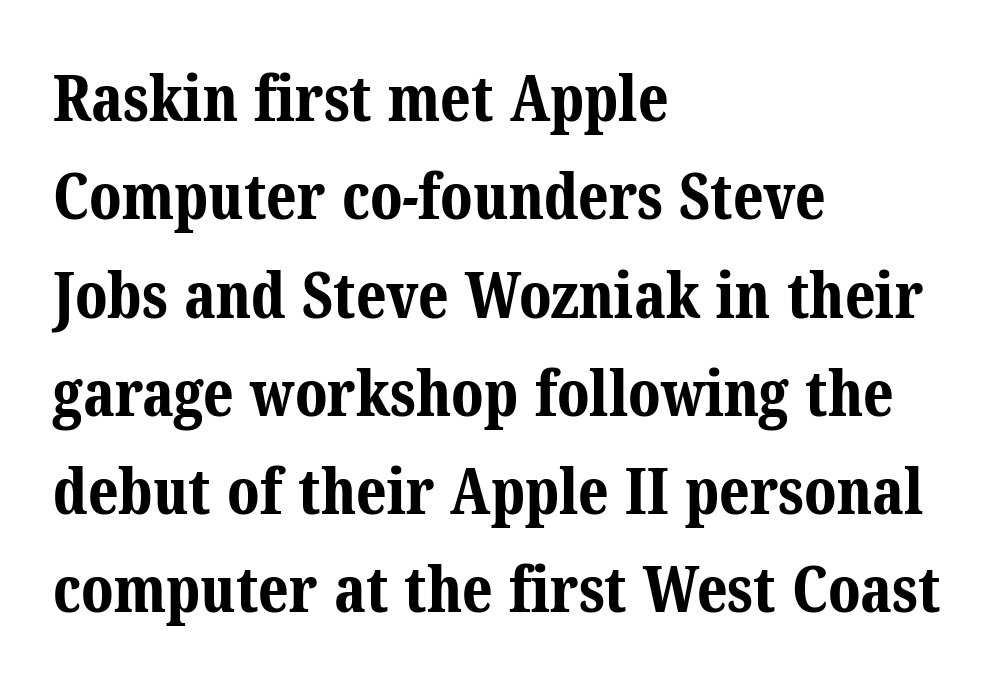
Stroke thickness is high; the sample reads as a true bold. The type family on display is of the serif kind. Whoever set this chose a conventional vertical rhythm. Varying glyph widths throughout — classic text-font behaviour. The passage shown has conventional tracking throughout. Horizontal alignment here is leftward, the default for most running prose.
